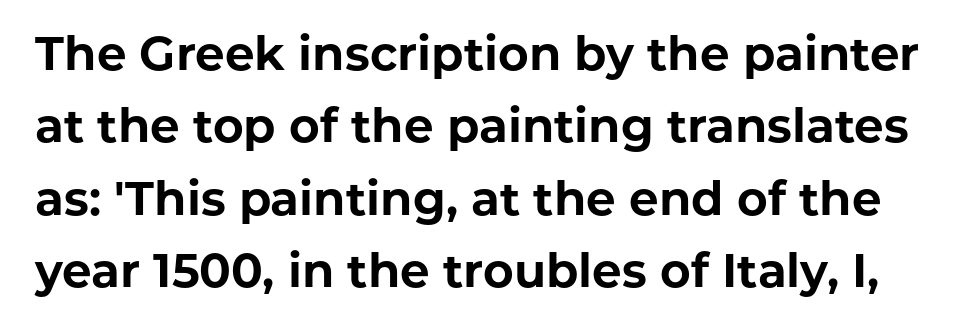
{"serif": "no", "italic": "no", "bold": "yes", "weight": "bold", "width": "normal", "stroke_contrast": "low", "x_height": "medium", "monospaced": "no", "underline": "no", "line_spacing": "normal", "line_spacing_ratio": 1.54, "letter_spacing": "normal", "letter_spacing_em": 0.0, "glyph_px": 47}
